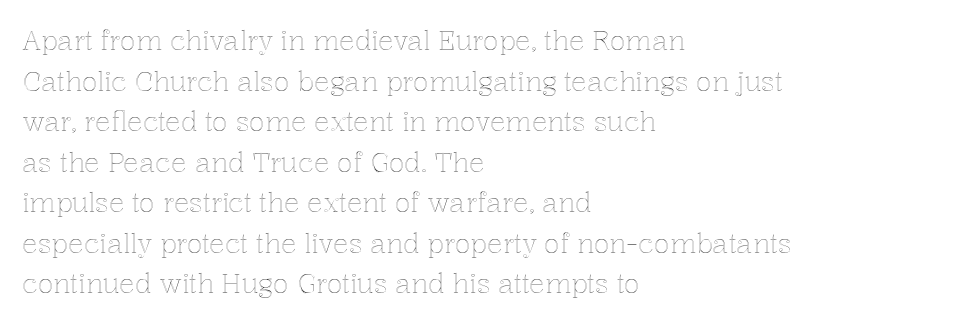
The image shows 26 px text type, upright; set left-aligned, normal line spacing (1.56x), normal letter spacing, not underlined.
